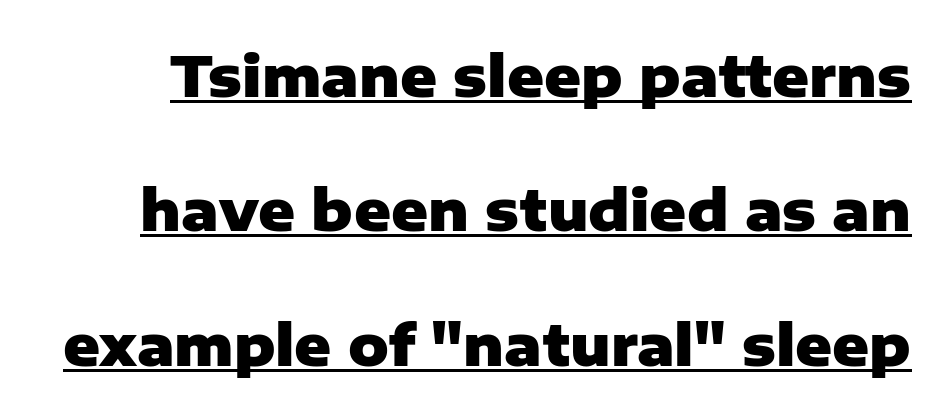
{"serif": "no", "italic": "no", "bold": "yes", "weight": "heavy", "width": "normal", "stroke_contrast": "low", "x_height": "medium", "monospaced": "no", "underline": "yes", "line_spacing": "loose", "line_spacing_ratio": 2.4, "letter_spacing": "normal", "letter_spacing_em": 0.0, "glyph_px": 56}
